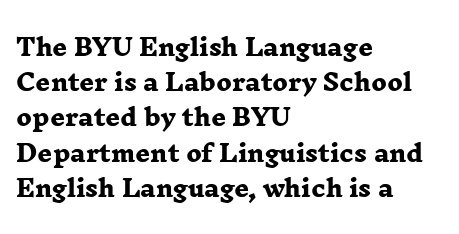
The image shows 23 px bold type; set left-aligned, normal line spacing (1.53x), normal letter spacing, not underlined.
